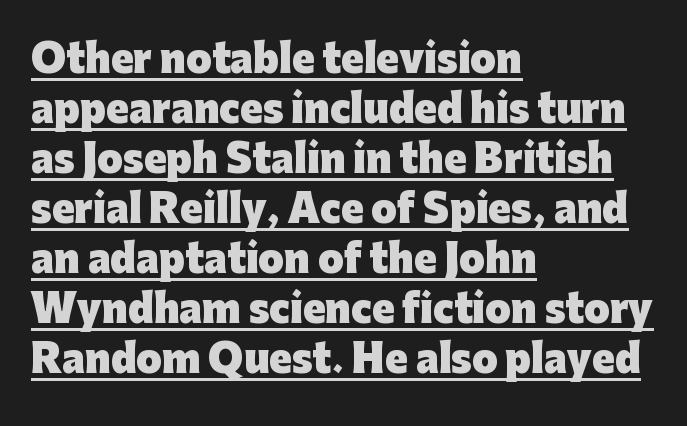
The image shows 37 px heavy sans-serif type, upright; set left-aligned, normal line spacing (1.35x), normal letter spacing, underlined; low stroke contrast and a medium x-height.
